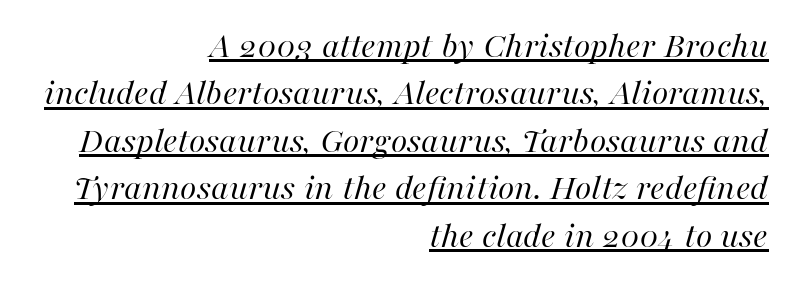
Q: Is the text bold? A: No.
Q: Is the text italic (slanted)? A: Yes, it leans right by about 16 degrees.
Q: Is the text underlined? A: Yes.
Q: How is the paragraph aligned? A: Right-aligned.
Q: Is the spacing between letters normal or unusually wide? A: Normal.
Q: Is the spacing between lines tight, normal or loose? A: Normal.
Q: Width (condensed, normal, or wide)? A: Normal.
Q: Stroke contrast? A: High.
Q: x-height? A: Medium.
Q: Monospaced? A: No.
